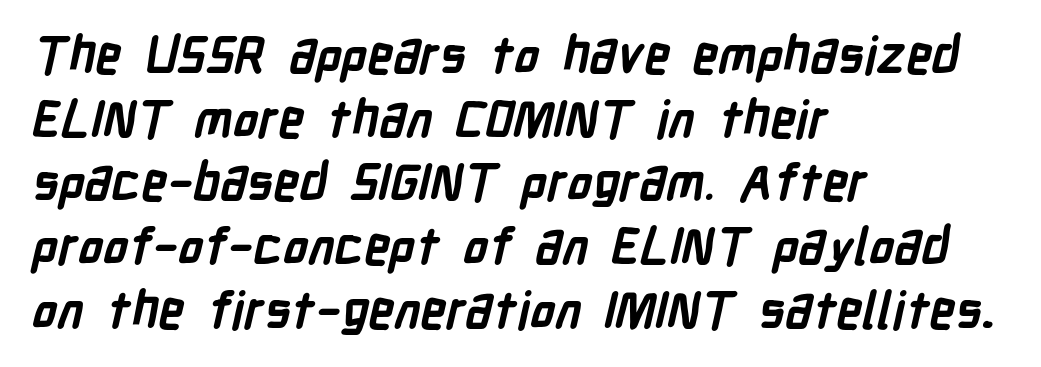
{"serif": "no", "bold": "yes", "weight": "semibold", "width": "condensed", "stroke_contrast": "low", "x_height": "medium", "monospaced": "no", "underline": "no", "align": "left", "line_spacing": "normal", "line_spacing_ratio": 1.25, "letter_spacing": "normal", "letter_spacing_em": 0.0, "glyph_px": 51}
